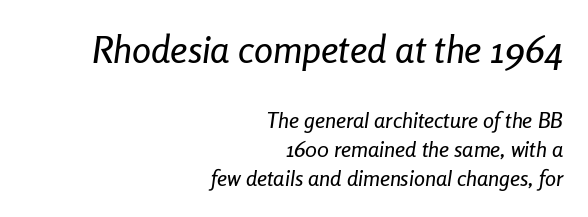
{"italic": "yes", "lean": "right", "slant_degrees": 8, "width": "condensed", "stroke_contrast": "low", "x_height": "medium", "monospaced": "no", "underline": "no", "align": "right", "line_spacing": "normal", "line_spacing_ratio": 1.32, "letter_spacing": "normal", "letter_spacing_em": 0.0, "larger_block": "first", "size_ratio": 1.73, "glyph_px": 38}
